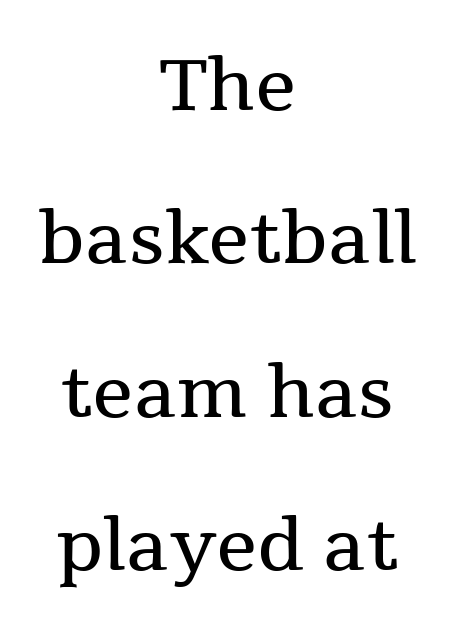
Q: Is the text bold? A: No.
Q: Is the text italic (slanted)? A: No, it is upright.
Q: Is the typeface a serif or a sans-serif typeface? A: Serif.
Q: Is the text underlined? A: No.
Q: How is the paragraph aligned? A: Centered.
Q: Is the spacing between letters normal or unusually wide? A: Normal.
Q: Is the spacing between lines tight, normal or loose? A: Loose.
Q: Width (condensed, normal, or wide)? A: Normal.
Q: Stroke contrast? A: Medium.
Q: x-height? A: Medium.
Q: Monospaced? A: No.
